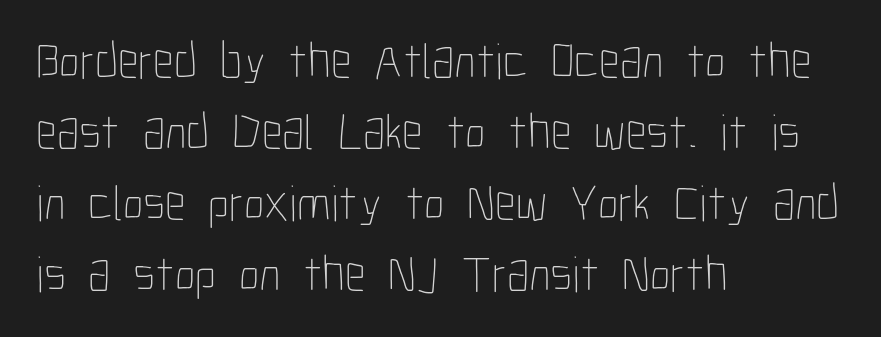
This sample is left-justified, so line endings fall wherever the words run out. Is this a fixed-width face? No — the glyphs have proportional, varying widths. Is this a heavy cut? Hardly; it is regular or lighter. Does the lettering tilt? It doesn't — this is upright. Is there much room between lines? A standard amount, neither cramped nor airy. Letters rest on an invisible, unmarked baseline.
